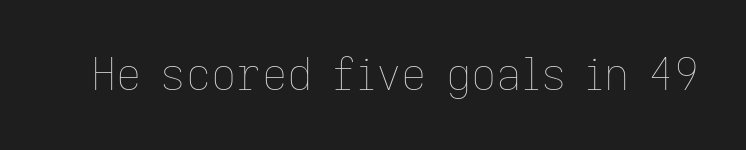
{"italic": "no", "bold": "no", "weight": "thin", "width": "normal", "stroke_contrast": "low", "x_height": "medium", "monospaced": "no", "underline": "no", "letter_spacing": "normal", "letter_spacing_em": 0.0, "glyph_px": 44}
